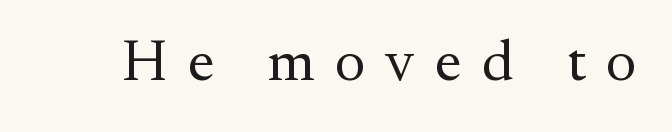
{"serif": "yes", "italic": "no", "bold": "no", "weight": "regular", "width": "normal", "stroke_contrast": "medium", "x_height": "small", "monospaced": "no", "underline": "no", "letter_spacing": "wide", "letter_spacing_em": 0.34, "glyph_px": 59}
